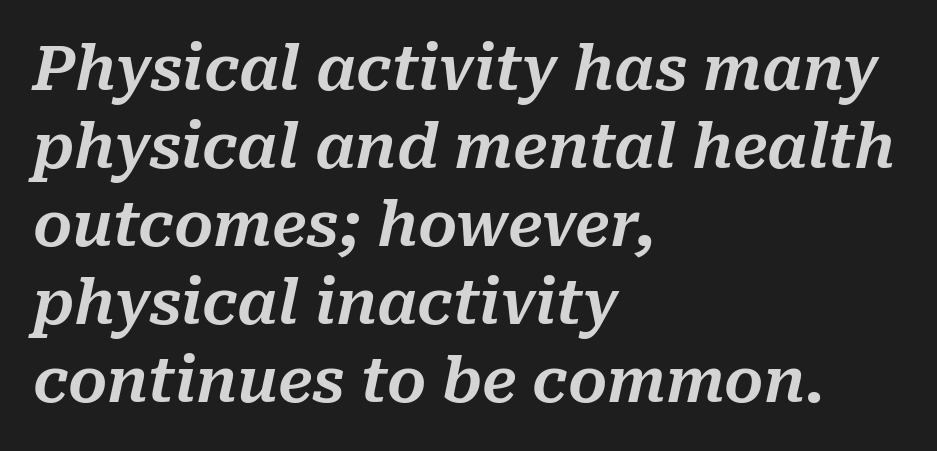
Q: Is the text italic (slanted)? A: Yes, it leans right by about 10 degrees.
Q: Is the text underlined? A: No.
Q: How is the paragraph aligned? A: Left-aligned.
Q: Is the spacing between letters normal or unusually wide? A: Normal.
Q: Is the spacing between lines tight, normal or loose? A: Normal.
Q: Width (condensed, normal, or wide)? A: Normal.
Q: Stroke contrast? A: Medium.
Q: x-height? A: Medium.
Q: Monospaced? A: No.
